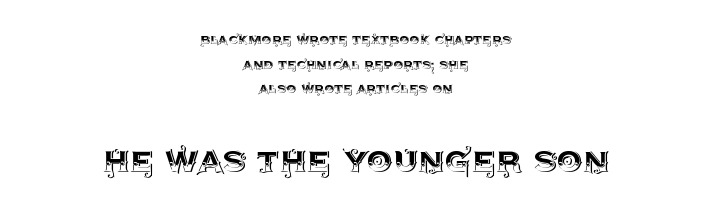
Q: Is the text italic (slanted)? A: No, it is upright.
Q: Is the text underlined? A: No.
Q: How is the paragraph aligned? A: Centered.
Q: Is the spacing between letters normal or unusually wide? A: Normal.
Q: Is the spacing between lines tight, normal or loose? A: Normal.
Q: Which block of text is set in a larger size, the first (top) or the second (bottom)? A: The second (bottom) one.
Q: Width (condensed, normal, or wide)? A: Normal.
Q: x-height? A: Large.
Q: Monospaced? A: No.
